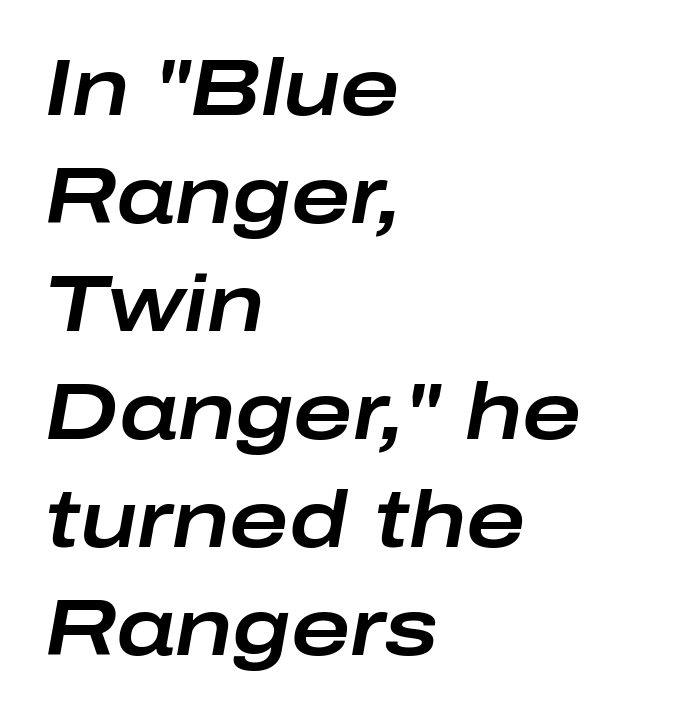
The passage shown is typed in a proportional face where columns would drift. Unmarked baselines from the first word to the last. Whoever set this chose a conventional vertical rhythm. Typeset ragged right — the left edge is the straight one. When letters slant like this, we call the style italic.
